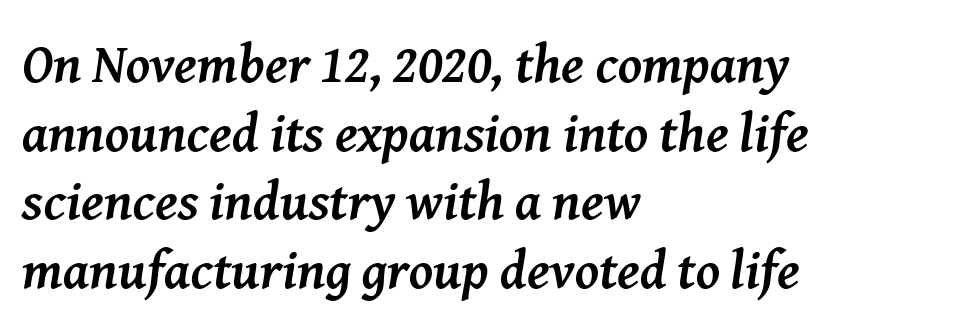
{"serif": "yes", "italic": "yes", "lean": "right", "slant_degrees": 8, "bold": "yes", "weight": "semibold", "width": "normal", "stroke_contrast": "medium", "x_height": "medium", "monospaced": "no", "underline": "no", "align": "left", "line_spacing": "normal", "line_spacing_ratio": 1.27, "letter_spacing": "normal", "letter_spacing_em": 0.0, "glyph_px": 54}
